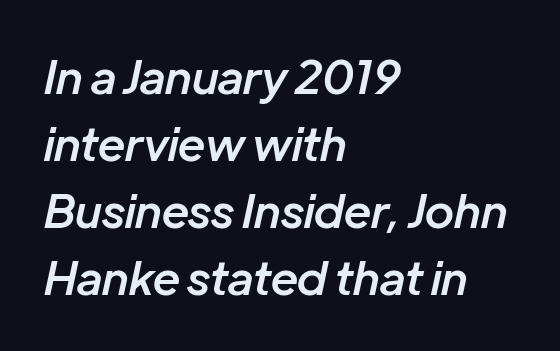
The block of text has a typical density, with ordinary space between rows. The letterforms sit shoulder to shoulder at normal distance. Underline: absent. Italic? Definitely — the glyphs are oblique. Is this a fixed-width face? No — the glyphs have proportional, varying widths.
